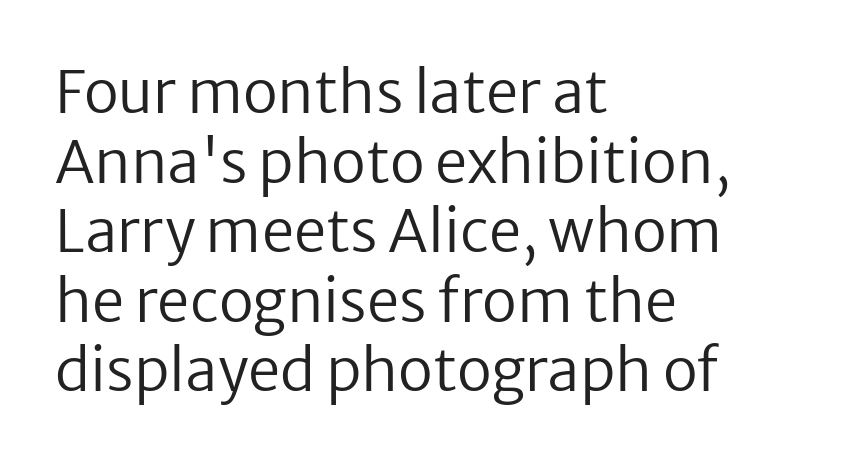
{"serif": "no", "italic": "no", "bold": "no", "weight": "regular", "width": "normal", "stroke_contrast": "low", "x_height": "medium", "monospaced": "no", "underline": "no", "align": "left", "line_spacing_ratio": 1.2, "letter_spacing": "normal", "letter_spacing_em": 0.0, "glyph_px": 58}
